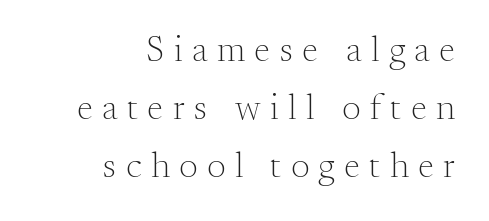
Every row of glyphs terminates at an identical x-position on the right. Weight: not bold — regular or lighter. Notice how the stems are strictly vertical — no italics here. A typesetter would call this proportional, since set widths differ per character. Does the type have serifs? Yes, each stem ends in a small foot.
